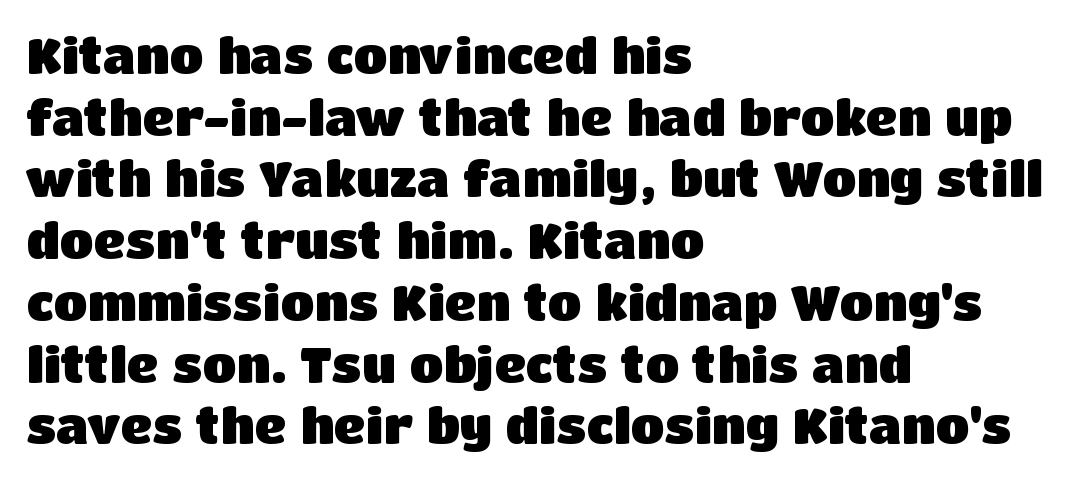
Spacing verdict: proportional, widths tailored to each character. To sum up the face: it is a sans, with no serifs. Every row of glyphs begins at an identical x-position on the left. I'd describe the lettering as bold — thick and assertive.
